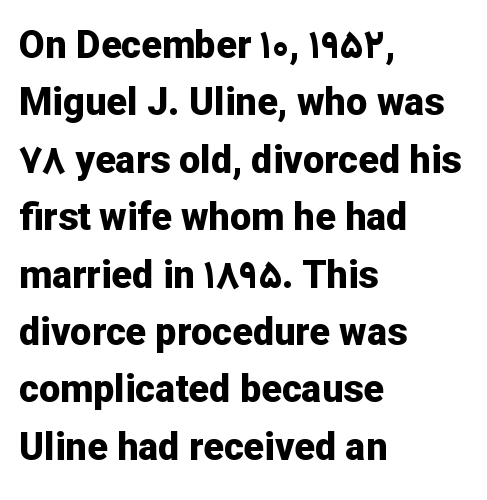
The image shows 38 px bold sans-serif type, upright; set left-aligned, normal line spacing (1.51x), normal letter spacing, not underlined; low stroke contrast and a medium x-height.
